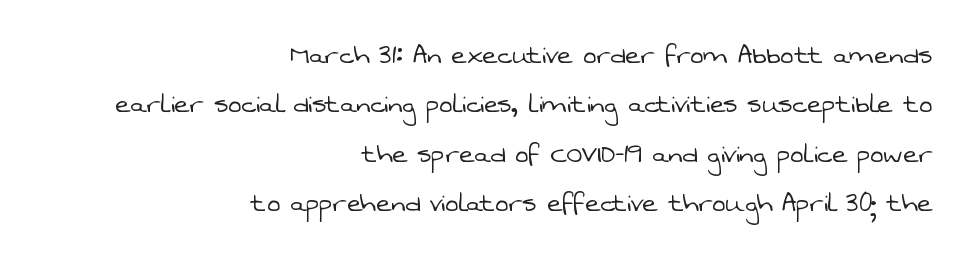
The image shows 32 px light sans-serif type; set right-aligned, normal line spacing (1.54x), normal letter spacing, not underlined; low stroke contrast and a medium x-height.
